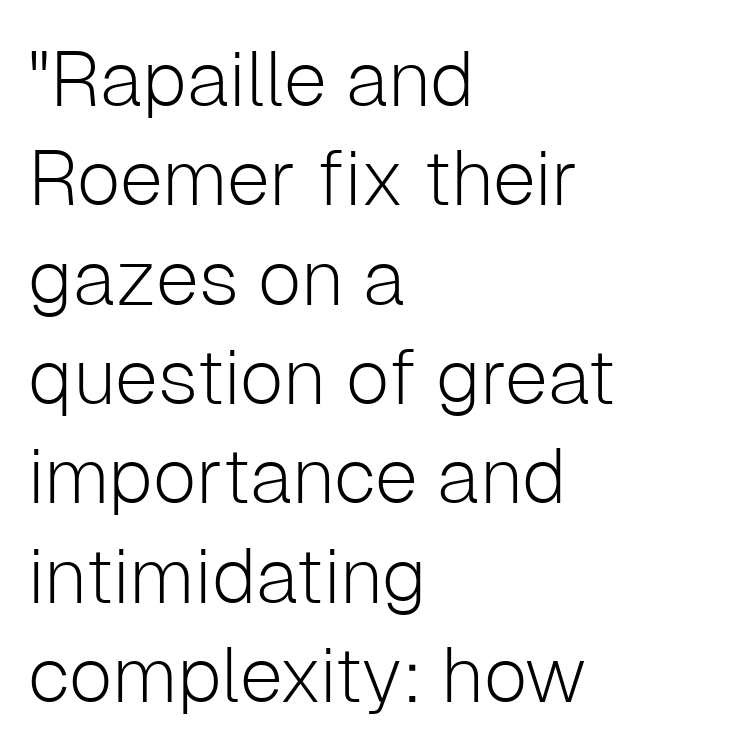
Q: Is the text bold? A: No.
Q: Is the text italic (slanted)? A: No, it is upright.
Q: Is the typeface a serif or a sans-serif typeface? A: Sans-serif.
Q: Is the text underlined? A: No.
Q: How is the paragraph aligned? A: Left-aligned.
Q: Is the spacing between letters normal or unusually wide? A: Normal.
Q: Is the spacing between lines tight, normal or loose? A: Normal.
Q: Width (condensed, normal, or wide)? A: Normal.
Q: Stroke contrast? A: Low.
Q: x-height? A: Medium.
Q: Monospaced? A: No.
